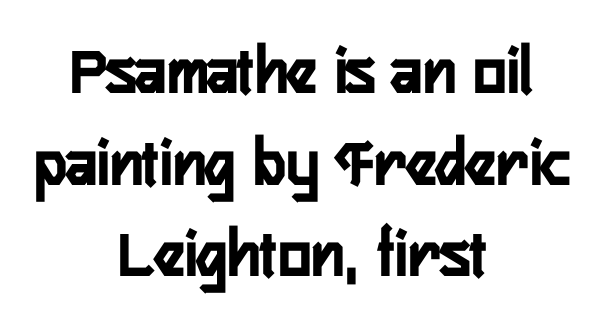
{"serif": "no", "italic": "no", "width": "condensed", "stroke_contrast": "low", "x_height": "medium", "monospaced": "no", "underline": "no", "align": "center", "line_spacing": "normal", "line_spacing_ratio": 1.31, "letter_spacing": "normal", "letter_spacing_em": 0.0, "glyph_px": 70}
